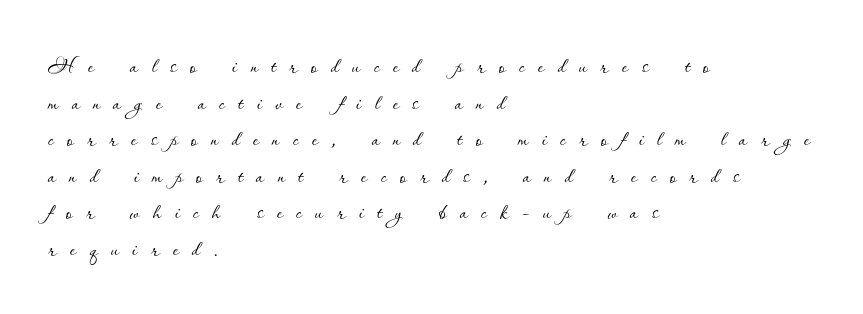
{"bold": "no", "weight": "thin", "width": "normal", "stroke_contrast": "low", "x_height": "small", "monospaced": "no", "underline": "no", "align": "left", "line_spacing_ratio": 1.18, "letter_spacing": "wide", "letter_spacing_em": 0.42, "glyph_px": 31}
